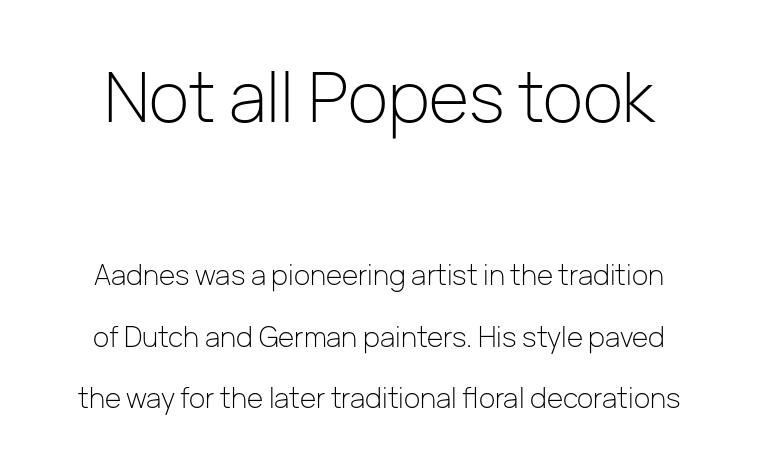
The image shows 69 px light sans-serif type, upright; set loose line spacing (2.2x), normal letter spacing, not underlined; the first (top) block is 2.46x larger; low stroke contrast and a medium x-height.
